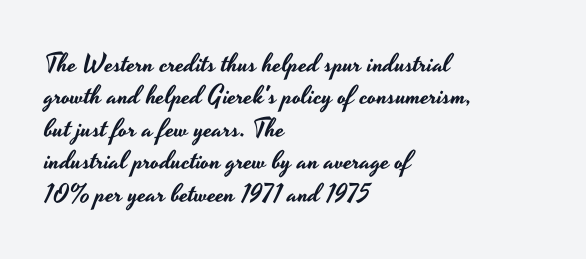
These lines sit exactly where default settings would place them. Typeset ragged right — the left edge is the straight one. Just letters on the line, the space beneath them empty. Caption: standard tracking, unaltered.
